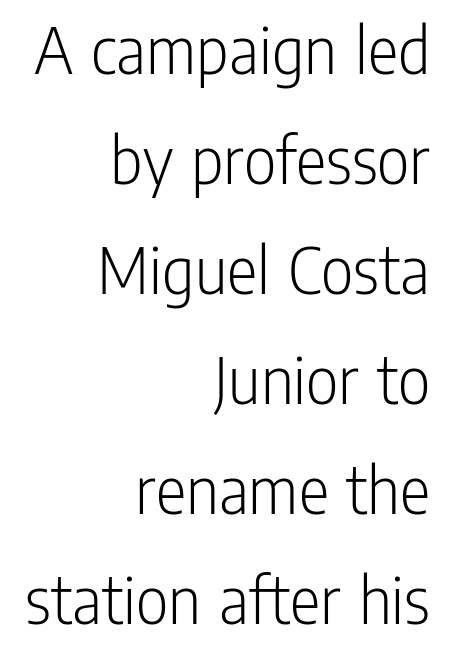
Q: Is the text bold? A: No.
Q: Is the text italic (slanted)? A: No, it is upright.
Q: Is the typeface a serif or a sans-serif typeface? A: Sans-serif.
Q: Is the text underlined? A: No.
Q: How is the paragraph aligned? A: Right-aligned.
Q: Is the spacing between letters normal or unusually wide? A: Normal.
Q: Is the spacing between lines tight, normal or loose? A: Normal.
Q: Width (condensed, normal, or wide)? A: Condensed.
Q: Stroke contrast? A: Low.
Q: x-height? A: Medium.
Q: Monospaced? A: No.
